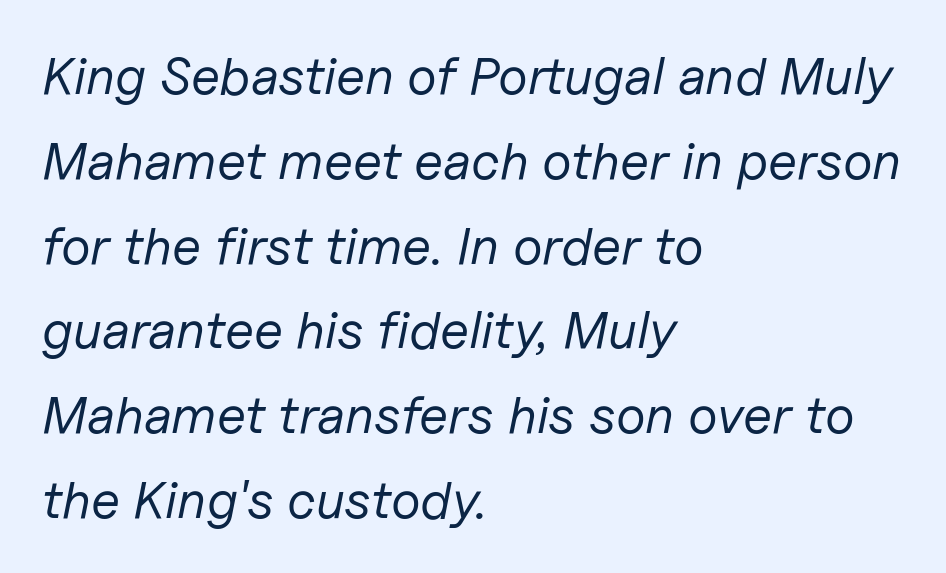
The specimen omits any rule beneath the text block's lines. How are the letters spaced? Ordinarily, with no added tracking. On a weight scale, this lands at 450 or below. Is the block centered? No — it sits flush against the left margin. Summary of vertical rhythm: regular, with standard interline spacing.
